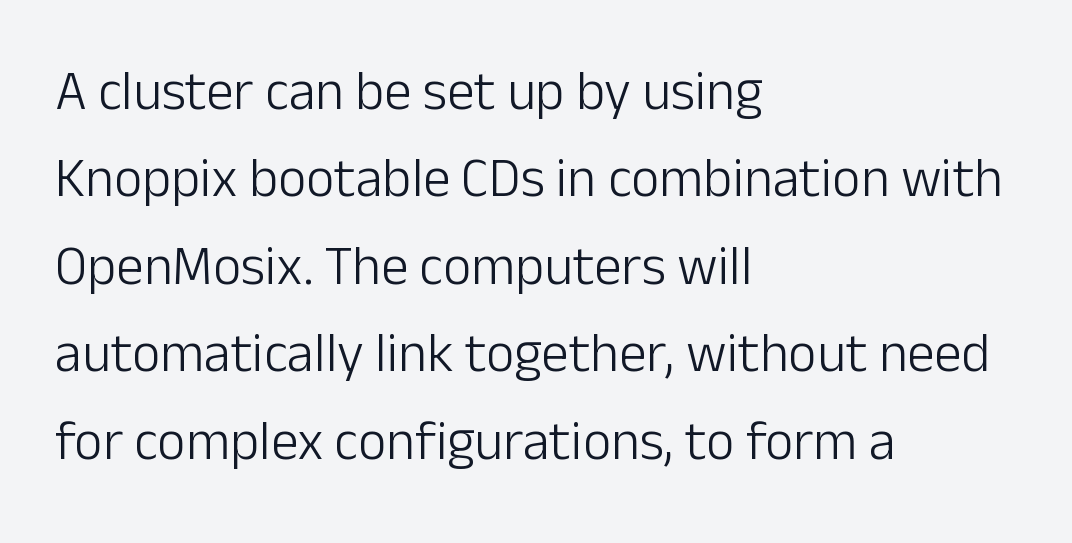
The rendering uses natural spacing where letterforms have individual widths. Look at the tracking — it's just the regular setting, nothing added. Style check: upright. Successive baselines arrive at the customary interval. Does the type have serifs? No, each stem ends abruptly.
